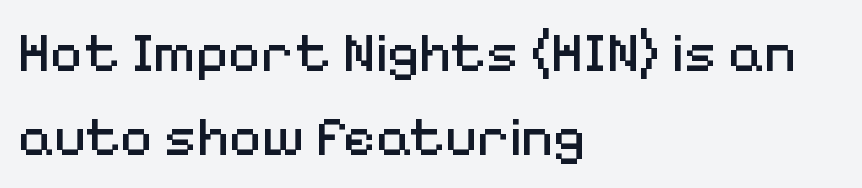
Stems and bowls with no extra thickness — not bold. Alignment: flush left. These lines are rendered in a variable-pitch font. This rendering features lettering with no underline.
